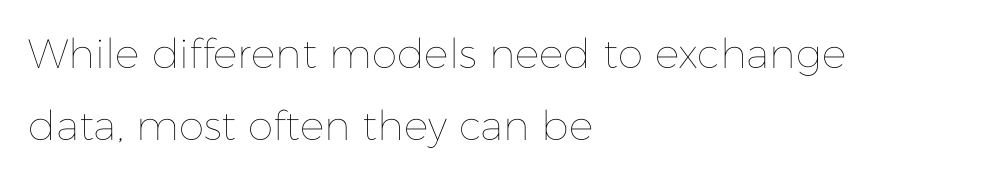
Q: Is the text bold? A: No.
Q: Is the text italic (slanted)? A: No, it is upright.
Q: Is the text underlined? A: No.
Q: How is the paragraph aligned? A: Left-aligned.
Q: Is the spacing between letters normal or unusually wide? A: Normal.
Q: Width (condensed, normal, or wide)? A: Normal.
Q: Stroke contrast? A: Low.
Q: x-height? A: Medium.
Q: Monospaced? A: No.
